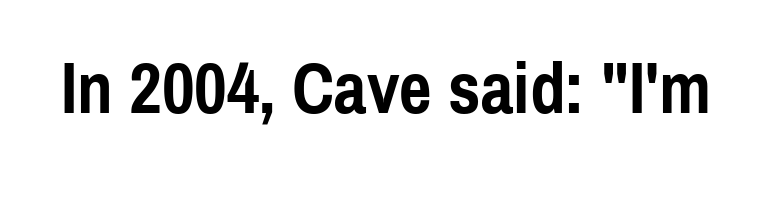
{"serif": "no", "italic": "no", "bold": "yes", "weight": "semibold", "width": "condensed", "x_height": "medium", "monospaced": "no", "underline": "no", "letter_spacing": "normal", "letter_spacing_em": 0.0, "glyph_px": 72}
